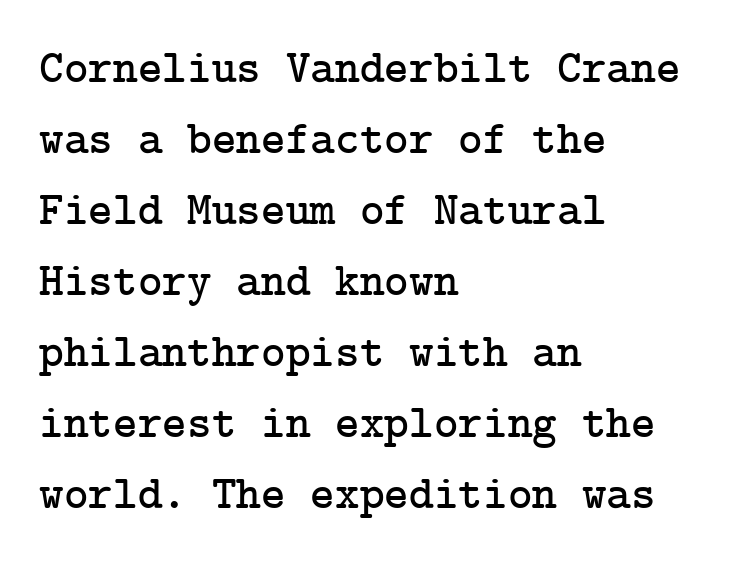
Q: Is the text italic (slanted)? A: No, it is upright.
Q: Is the typeface a serif or a sans-serif typeface? A: Serif.
Q: Is the text underlined? A: No.
Q: How is the paragraph aligned? A: Left-aligned.
Q: Is the spacing between letters normal or unusually wide? A: Normal.
Q: Is the spacing between lines tight, normal or loose? A: Normal.
Q: Width (condensed, normal, or wide)? A: Normal.
Q: Stroke contrast? A: Low.
Q: x-height? A: Medium.
